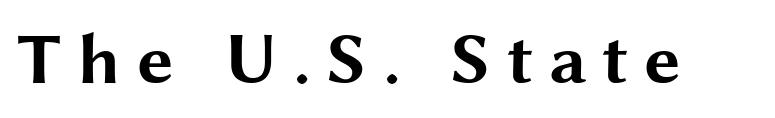
Q: Is the text bold? A: Yes.
Q: Is the text italic (slanted)? A: No, it is upright.
Q: Is the typeface a serif or a sans-serif typeface? A: Sans-serif.
Q: Is the text underlined? A: No.
Q: Is the spacing between letters normal or unusually wide? A: Unusually wide.
Q: Width (condensed, normal, or wide)? A: Wide.
Q: Stroke contrast? A: Medium.
Q: x-height? A: Medium.
Q: Monospaced? A: No.
